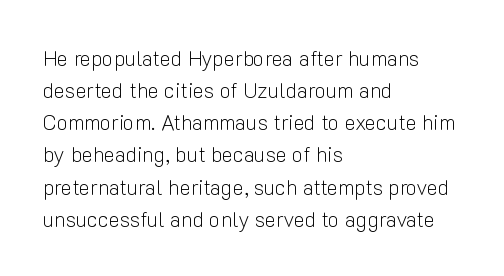
Q: Is the text bold? A: No.
Q: Is the text italic (slanted)? A: No, it is upright.
Q: Is the text underlined? A: No.
Q: How is the paragraph aligned? A: Left-aligned.
Q: Is the spacing between letters normal or unusually wide? A: Normal.
Q: Is the spacing between lines tight, normal or loose? A: Normal.
